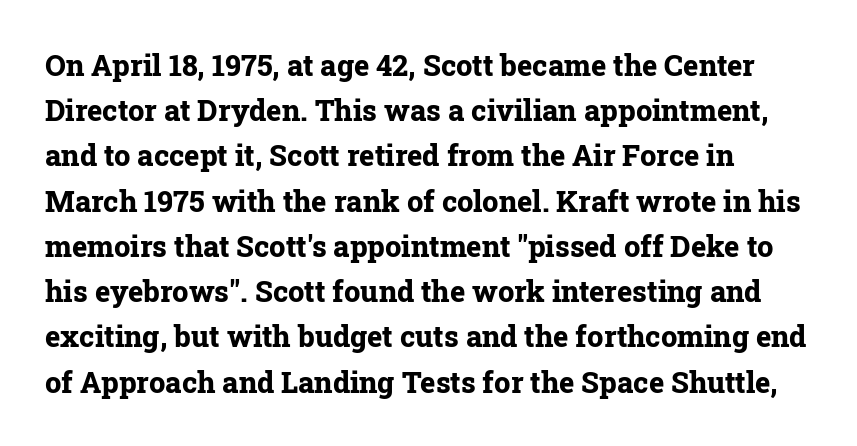
Q: Is the text bold? A: Yes.
Q: Is the text italic (slanted)? A: No, it is upright.
Q: Is the typeface a serif or a sans-serif typeface? A: Serif.
Q: Is the text underlined? A: No.
Q: How is the paragraph aligned? A: Left-aligned.
Q: Is the spacing between letters normal or unusually wide? A: Normal.
Q: Is the spacing between lines tight, normal or loose? A: Normal.
Q: Width (condensed, normal, or wide)? A: Normal.
Q: Stroke contrast? A: Low.
Q: x-height? A: Medium.
Q: Monospaced? A: No.
